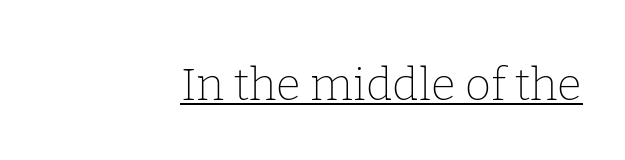
Q: Is the text bold? A: No.
Q: Is the text italic (slanted)? A: No, it is upright.
Q: Is the typeface a serif or a sans-serif typeface? A: Serif.
Q: Is the text underlined? A: Yes.
Q: How is the paragraph aligned? A: Right-aligned.
Q: Is the spacing between letters normal or unusually wide? A: Normal.
Q: Width (condensed, normal, or wide)? A: Normal.
Q: Stroke contrast? A: Low.
Q: x-height? A: Medium.
Q: Monospaced? A: No.
